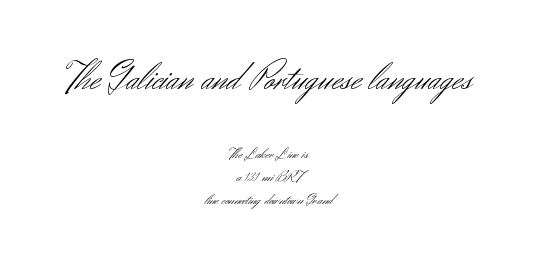
Q: Is the text bold? A: No.
Q: Is the text italic (slanted)? A: Yes.
Q: Is the typeface a serif or a sans-serif typeface? A: Sans-serif.
Q: Is the text underlined? A: No.
Q: How is the paragraph aligned? A: Centered.
Q: Is the spacing between letters normal or unusually wide? A: Normal.
Q: Is the spacing between lines tight, normal or loose? A: Normal.
Q: Which block of text is set in a larger size, the first (top) or the second (bottom)? A: The first (top) one.
Q: Width (condensed, normal, or wide)? A: Normal.
Q: Stroke contrast? A: Medium.
Q: x-height? A: Small.
Q: Monospaced? A: No.
